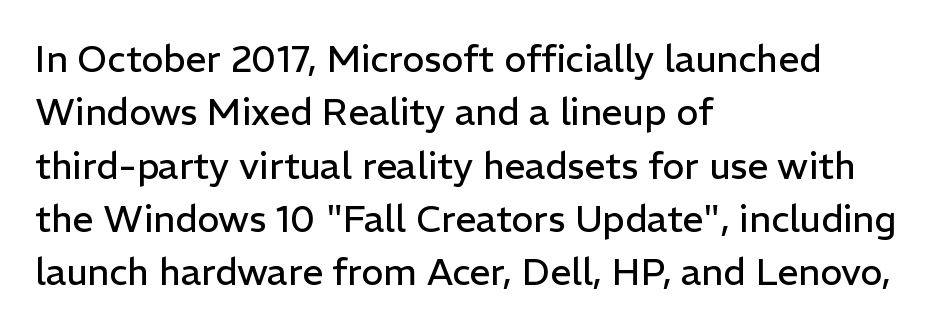
The image shows 37 px regular-weight sans-serif type, upright; set left-aligned, normal line spacing (1.44x), normal letter spacing, not underlined; low stroke contrast and a medium x-height.
